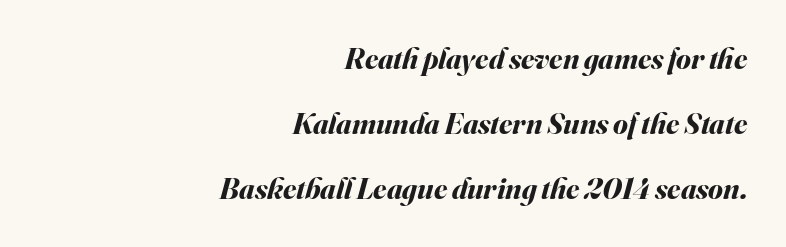
Q: Is the text bold? A: Yes.
Q: Is the text italic (slanted)? A: Yes, it leans right by about 16 degrees.
Q: Is the text underlined? A: No.
Q: How is the paragraph aligned? A: Right-aligned.
Q: Is the spacing between letters normal or unusually wide? A: Normal.
Q: Is the spacing between lines tight, normal or loose? A: Loose.
Q: Width (condensed, normal, or wide)? A: Normal.
Q: Stroke contrast? A: Medium.
Q: x-height? A: Small.
Q: Monospaced? A: No.
